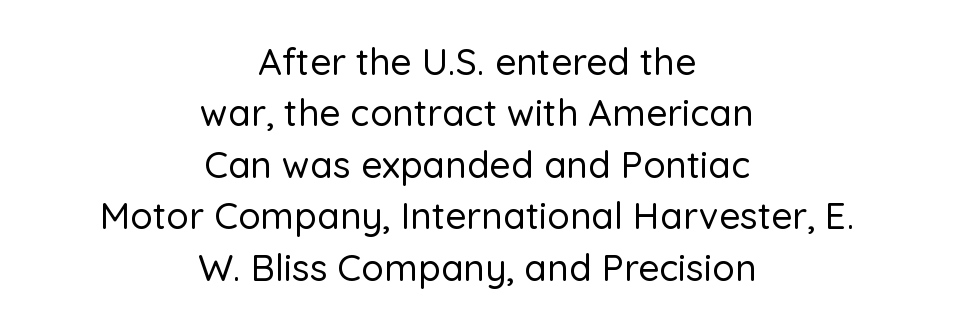
The image shows 37 px sans-serif type, upright; set centered, normal line spacing (1.39x), normal letter spacing, not underlined; low stroke contrast and a medium x-height.
